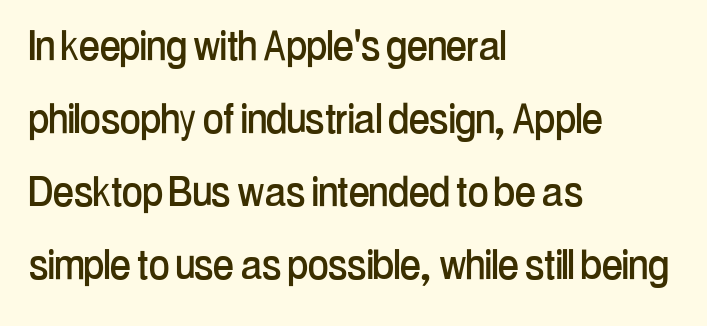
The image shows 50 px condensed sans-serif type, upright; set left-aligned, normal line spacing (1.46x), normal letter spacing, not underlined; low stroke contrast and a medium x-height.
